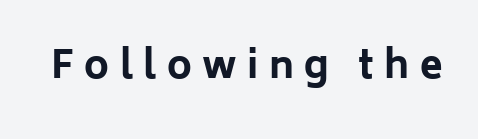
The image shows 37 px bold sans-serif type, upright; set unusually wide letter spacing (+0.28 em), not underlined; low stroke contrast and a medium x-height.
